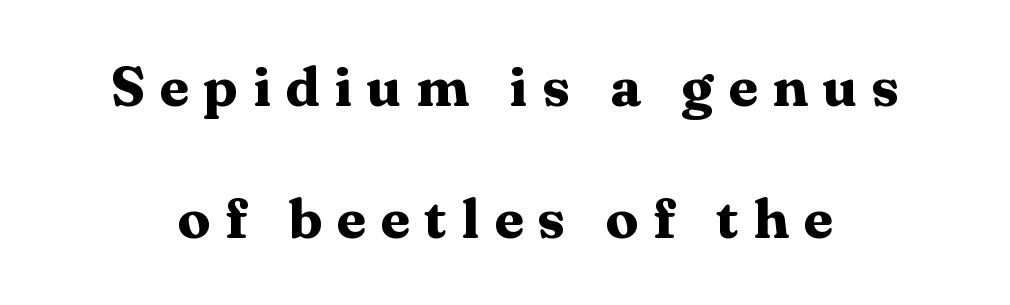
{"serif": "yes", "italic": "no", "bold": "yes", "weight": "heavy", "width": "wide", "stroke_contrast": "medium", "x_height": "medium", "monospaced": "no", "underline": "no", "line_spacing": "loose", "line_spacing_ratio": 2.4, "letter_spacing": "wide", "letter_spacing_em": 0.26, "glyph_px": 55}
